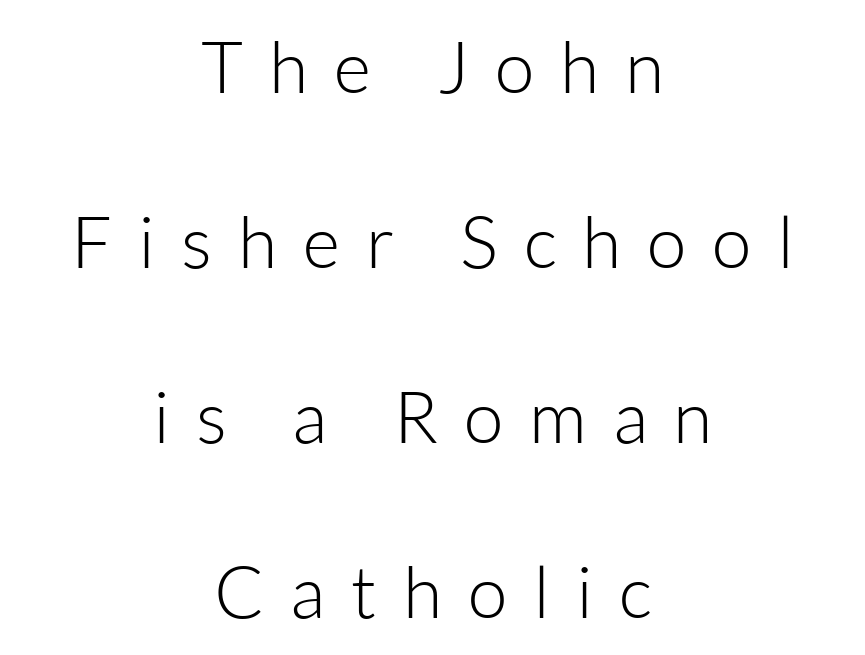
Think of a printed novel: that variable character pitch is what you see here. The face used here is rendered with a markedly widened letterfit. This sample trades compactness for vertical openness between lines. The space directly below the letters is spotless. The face used here is a sans, in the tradition of grotesques and geometrics.
